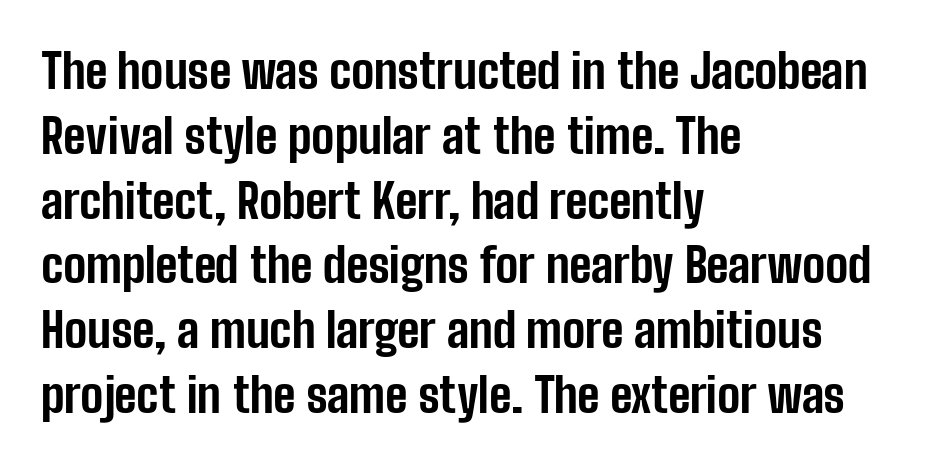
The image shows 48 px bold, condensed sans-serif type, upright; set left-aligned, normal line spacing (1.35x), normal letter spacing, not underlined; low stroke contrast and a medium x-height.
